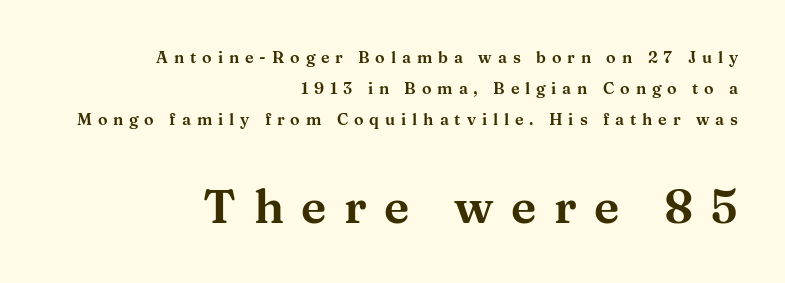
Q: Is the text italic (slanted)? A: No, it is upright.
Q: Is the typeface a serif or a sans-serif typeface? A: Serif.
Q: Is the text underlined? A: No.
Q: How is the paragraph aligned? A: Right-aligned.
Q: Is the spacing between letters normal or unusually wide? A: Unusually wide.
Q: Is the spacing between lines tight, normal or loose? A: Loose.
Q: Which block of text is set in a larger size, the first (top) or the second (bottom)? A: The second (bottom) one.
Q: Width (condensed, normal, or wide)? A: Wide.
Q: Stroke contrast? A: Medium.
Q: x-height? A: Medium.
Q: Monospaced? A: No.
